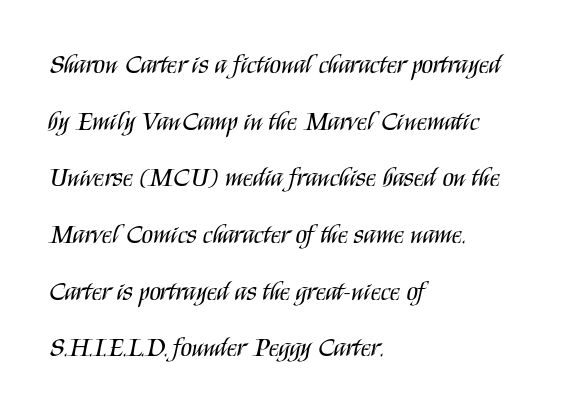
Q: Is the text bold? A: No.
Q: Is the text italic (slanted)? A: Yes.
Q: Is the text underlined? A: No.
Q: How is the paragraph aligned? A: Left-aligned.
Q: Is the spacing between letters normal or unusually wide? A: Normal.
Q: Is the spacing between lines tight, normal or loose? A: Loose.
